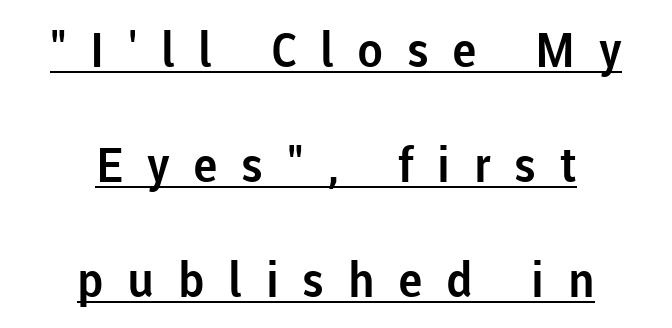
Q: Is the text italic (slanted)? A: No, it is upright.
Q: Is the typeface a serif or a sans-serif typeface? A: Sans-serif.
Q: Is the text underlined? A: Yes.
Q: How is the paragraph aligned? A: Centered.
Q: Is the spacing between letters normal or unusually wide? A: Unusually wide.
Q: Is the spacing between lines tight, normal or loose? A: Loose.
Q: Width (condensed, normal, or wide)? A: Normal.
Q: Stroke contrast? A: Low.
Q: x-height? A: Medium.
Q: Monospaced? A: No.
